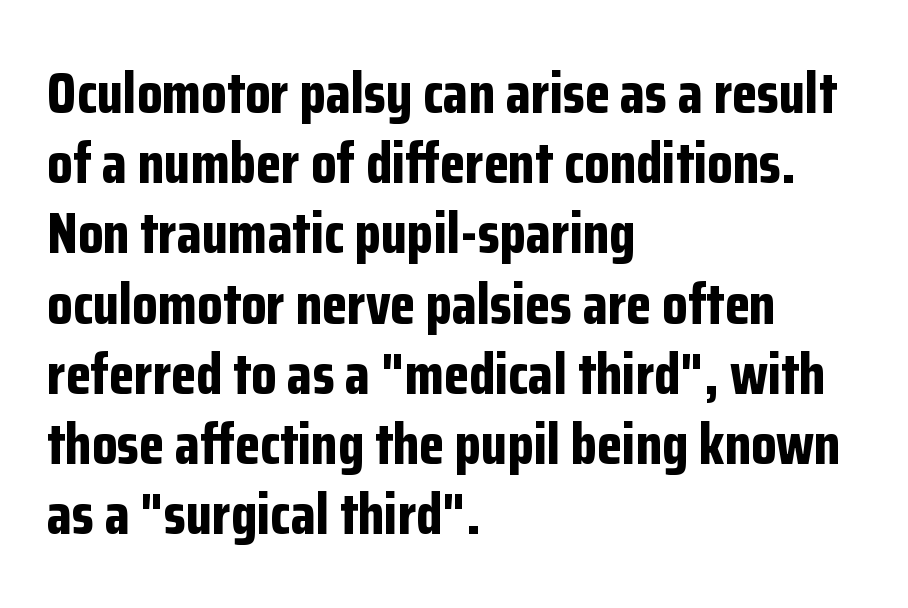
The image shows 58 px bold, condensed sans-serif type, upright; set left-aligned, line spacing 1.21x, normal letter spacing, not underlined; low stroke contrast and a medium x-height.
